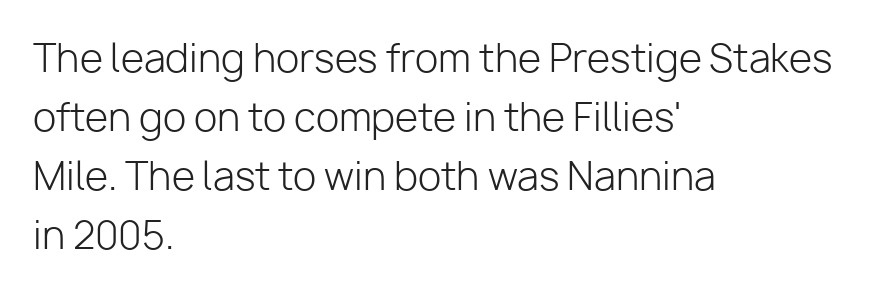
{"serif": "no", "italic": "no", "bold": "no", "weight": "light", "width": "normal", "stroke_contrast": "low", "x_height": "medium", "monospaced": "no", "underline": "no", "align": "left", "line_spacing": "normal", "line_spacing_ratio": 1.55, "letter_spacing": "normal", "letter_spacing_em": 0.0, "glyph_px": 38}
